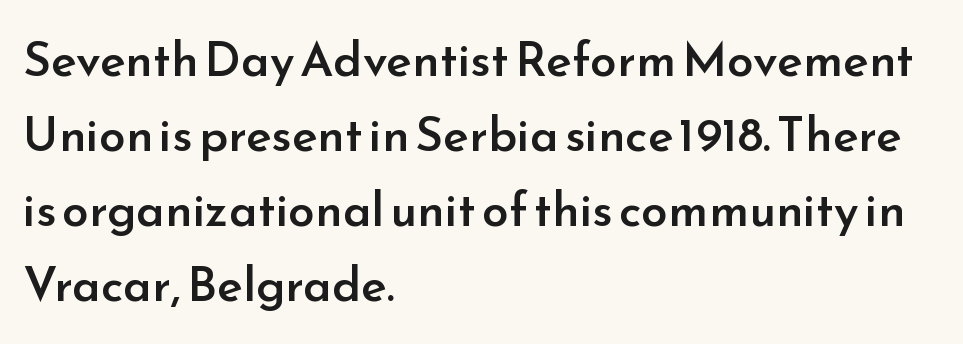
{"serif": "no", "italic": "no", "bold": "semi", "weight": "semibold", "width": "normal", "stroke_contrast": "low", "x_height": "small", "monospaced": "no", "underline": "no", "align": "left", "line_spacing": "normal", "line_spacing_ratio": 1.56, "letter_spacing": "normal", "letter_spacing_em": 0.0, "glyph_px": 48}
